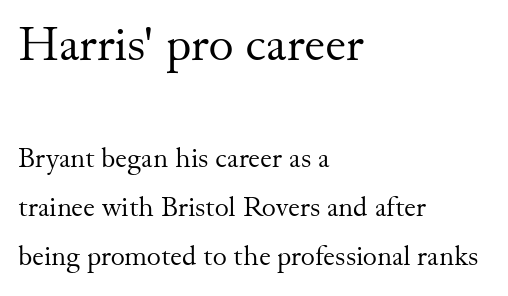
How are the letters spaced? Ordinarily, with no added tracking. The emphasis by scale lands on block number one, above. Letters have the restrained weight of plain body copy at most. Caption: multi-line text, flush left, ragged right. Is this a fixed-width face? No — the glyphs have proportional, varying widths. Does the type have serifs? Yes, each stem ends in a small foot.
